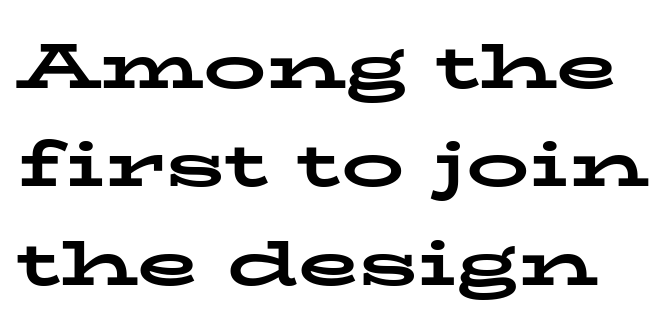
Heft: maximum for text — a bold. The strip under each line holds only bare page. What's the leading like? Ordinary, nothing unusual. Spacing verdict: proportional, widths tailored to each character. Does the type have serifs? Yes, each stem ends in a small foot. Tracking here is standard; glyphs follow each other at the usual distance.
